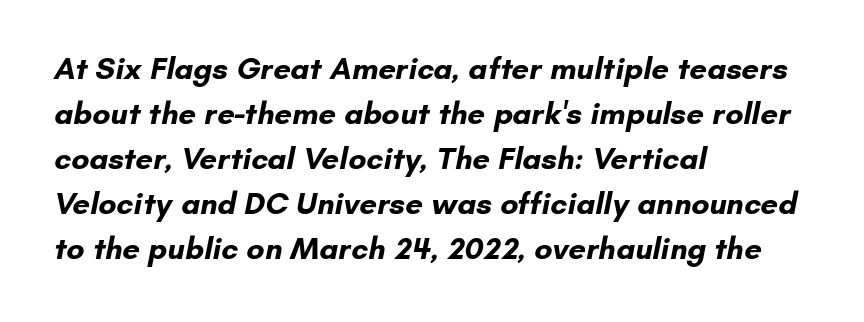
Q: Is the text bold? A: Yes.
Q: Is the typeface a serif or a sans-serif typeface? A: Sans-serif.
Q: Is the text underlined? A: No.
Q: How is the paragraph aligned? A: Left-aligned.
Q: Is the spacing between letters normal or unusually wide? A: Normal.
Q: Is the spacing between lines tight, normal or loose? A: Normal.
Q: Width (condensed, normal, or wide)? A: Normal.
Q: Stroke contrast? A: Low.
Q: x-height? A: Small.
Q: Monospaced? A: No.
